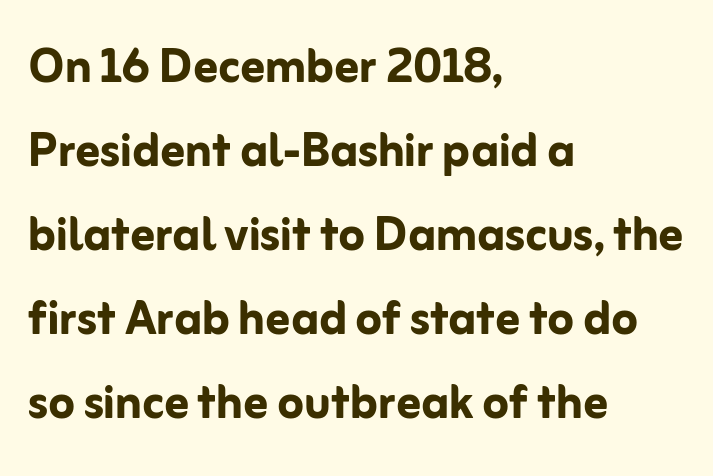
Q: Is the text bold? A: Yes.
Q: Is the text italic (slanted)? A: No, it is upright.
Q: Is the typeface a serif or a sans-serif typeface? A: Sans-serif.
Q: Is the text underlined? A: No.
Q: How is the paragraph aligned? A: Left-aligned.
Q: Is the spacing between letters normal or unusually wide? A: Normal.
Q: Is the spacing between lines tight, normal or loose? A: Normal.
Q: Width (condensed, normal, or wide)? A: Normal.
Q: Stroke contrast? A: Low.
Q: x-height? A: Medium.
Q: Monospaced? A: No.
